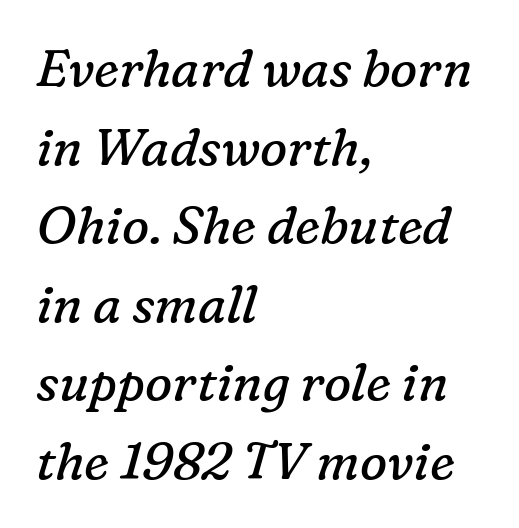
Q: Is the text bold? A: No.
Q: Is the text italic (slanted)? A: Yes, it leans right by about 16 degrees.
Q: Is the typeface a serif or a sans-serif typeface? A: Serif.
Q: Is the text underlined? A: No.
Q: How is the paragraph aligned? A: Left-aligned.
Q: Is the spacing between letters normal or unusually wide? A: Normal.
Q: Is the spacing between lines tight, normal or loose? A: Normal.
Q: Width (condensed, normal, or wide)? A: Normal.
Q: Stroke contrast? A: Low.
Q: x-height? A: Medium.
Q: Monospaced? A: No.
